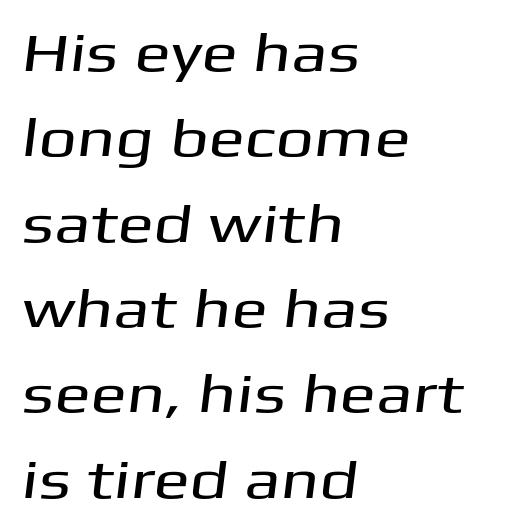
A bare baseline throughout the passage. You can tell from the bare stems that sans-serif type was used. Vertical spacing — default. Nothing unusual about the tracking: characters are spaced as the font intends. Which margin do the lines hug? The left one — the right edge is uneven.
